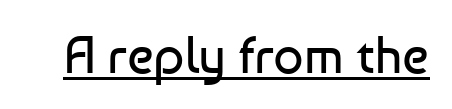
The font family rendered here belongs to the sans-serif group. The passage shown is not bold in any degree. The rendered words wear a rule along their underside. Here the glyphs are tracked normally, forming tight word shapes. Tall strokes in this sample are plumb rather than angled.
